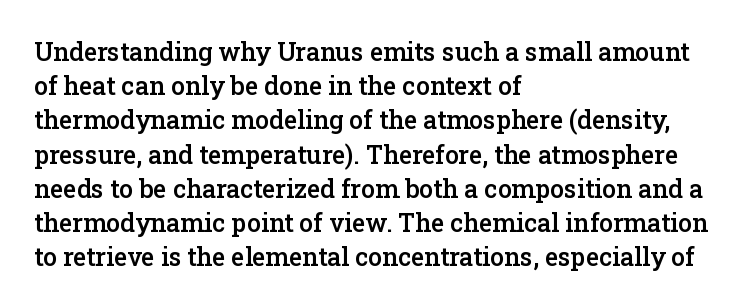
Compared with typical body copy, the letter spacing here is the same. Words float on clear page, feet unadorned. This is the regular roman posture of the typeface. The strokes are fattened partway — semibold, not bold.
